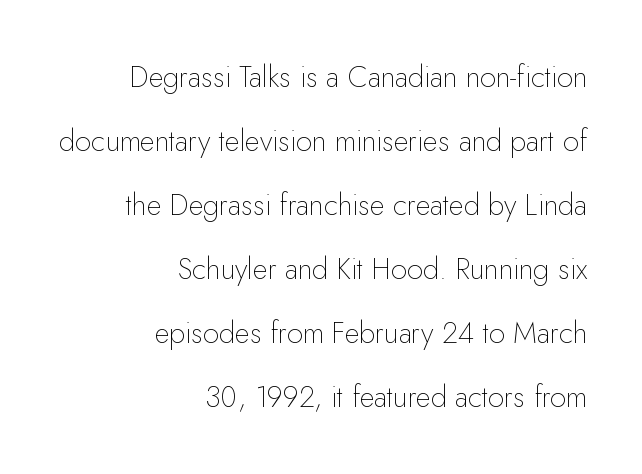
{"serif": "no", "italic": "no", "bold": "no", "weight": "thin", "width": "normal", "stroke_contrast": "low", "x_height": "small", "monospaced": "no", "underline": "no", "align": "right", "line_spacing": "loose", "line_spacing_ratio": 2.21, "letter_spacing": "normal", "letter_spacing_em": 0.0, "glyph_px": 29}
